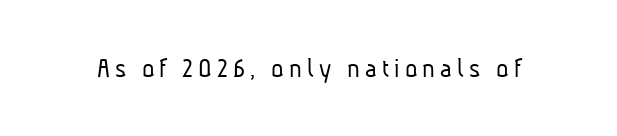
Q: Is the text bold? A: No.
Q: Is the typeface a serif or a sans-serif typeface? A: Sans-serif.
Q: Is the text underlined? A: No.
Q: Width (condensed, normal, or wide)? A: Condensed.
Q: Stroke contrast? A: Low.
Q: x-height? A: Medium.
Q: Monospaced? A: No.
